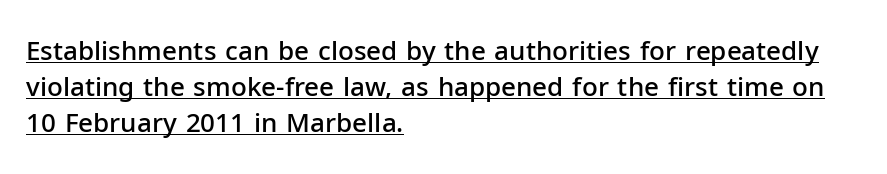
Q: Is the text bold? A: Semi-bold.
Q: Is the text italic (slanted)? A: No, it is upright.
Q: Is the text underlined? A: Yes.
Q: How is the paragraph aligned? A: Left-aligned.
Q: Is the spacing between letters normal or unusually wide? A: Normal.
Q: Is the spacing between lines tight, normal or loose? A: Normal.
